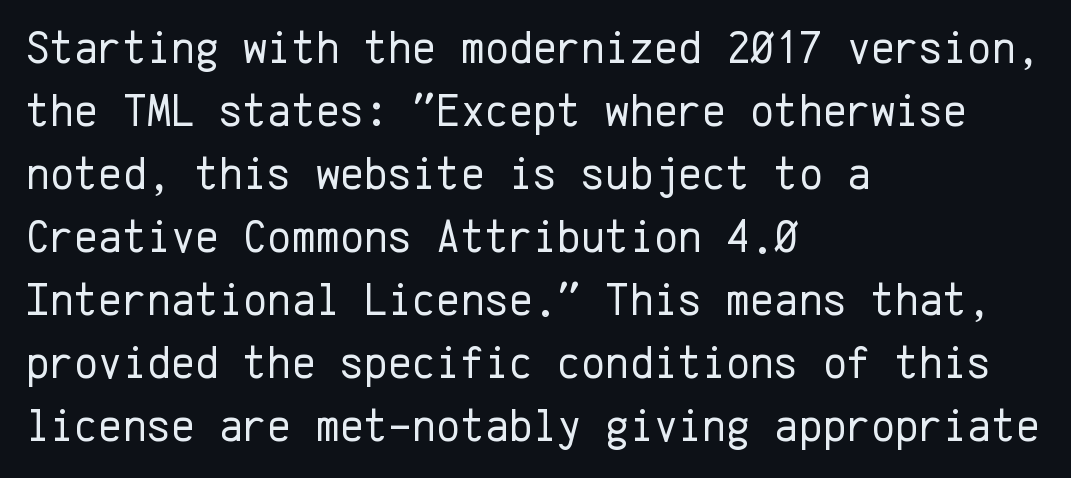
The image shows 46 px regular-weight sans-serif type, upright, monospaced; set left-aligned, normal line spacing (1.37x), normal letter spacing, not underlined; low stroke contrast and a medium x-height.
